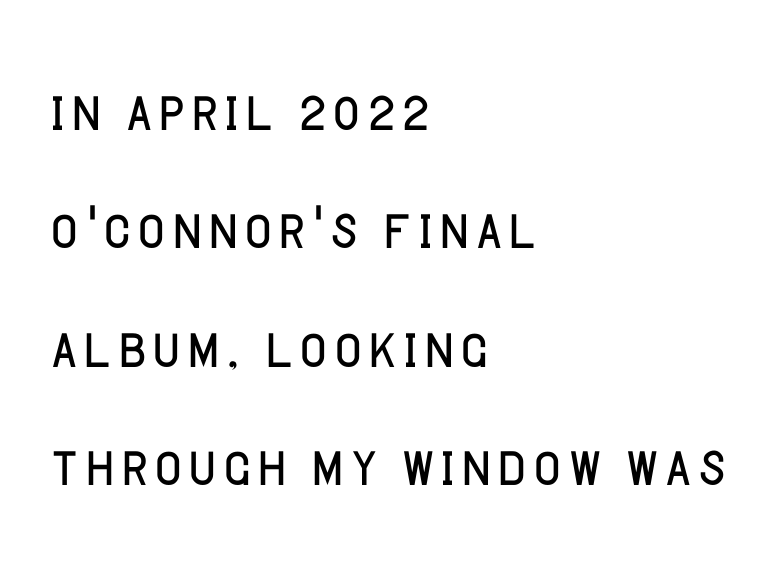
{"serif": "no", "italic": "no", "bold": "no", "weight": "light", "width": "normal", "stroke_contrast": "low", "x_height": "large", "monospaced": "no", "underline": "no", "align": "left", "line_spacing": "normal", "line_spacing_ratio": 1.58, "letter_spacing": "normal", "letter_spacing_em": 0.0, "glyph_px": 75}
